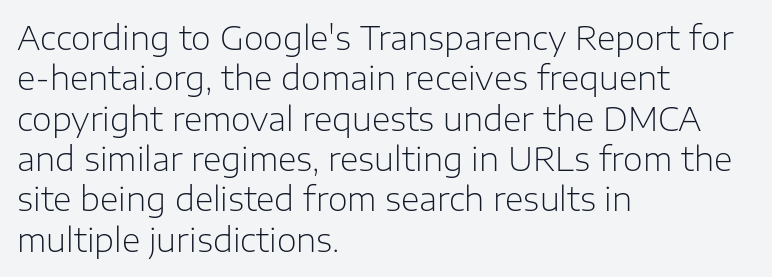
Q: Is the text bold? A: No.
Q: Is the text italic (slanted)? A: No, it is upright.
Q: Is the typeface a serif or a sans-serif typeface? A: Sans-serif.
Q: Is the text underlined? A: No.
Q: How is the paragraph aligned? A: Left-aligned.
Q: Is the spacing between letters normal or unusually wide? A: Normal.
Q: Is the spacing between lines tight, normal or loose? A: Normal.
Q: Width (condensed, normal, or wide)? A: Normal.
Q: Stroke contrast? A: Low.
Q: x-height? A: Medium.
Q: Monospaced? A: No.
